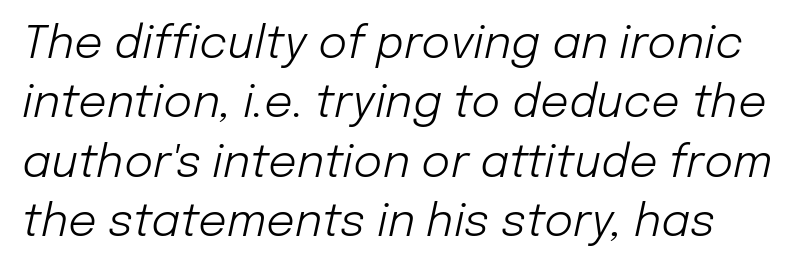
{"italic": "yes", "lean": "right", "slant_degrees": 12, "bold": "no", "weight": "light", "width": "normal", "stroke_contrast": "low", "x_height": "medium", "monospaced": "no", "underline": "no", "line_spacing": "normal", "line_spacing_ratio": 1.32, "letter_spacing": "normal", "letter_spacing_em": 0.0, "glyph_px": 45}
